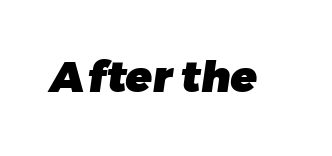
These lines keep a tight, regular rhythm from letter to letter. Decoration check: the copy has no underline. Nope, no serifs anywhere on these letters. Pretty heavy lettering here — definitely bold.
